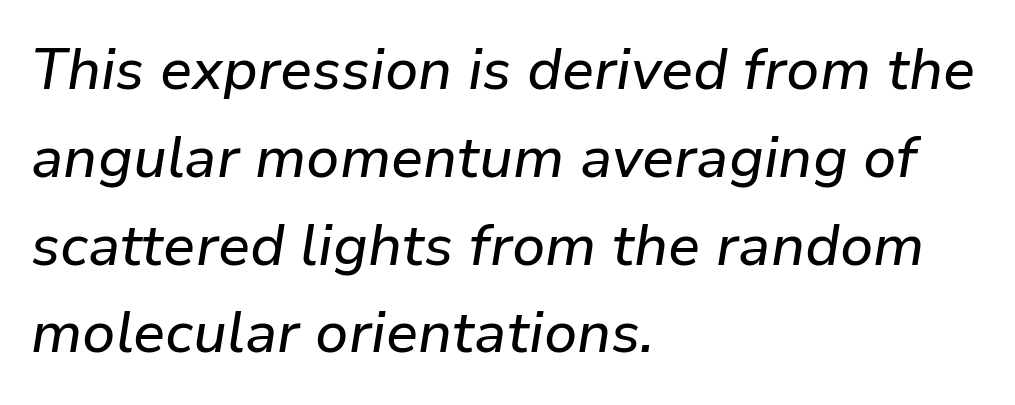
The image shows 57 px text type, italic (leaning right); set left-aligned, normal line spacing (1.54x), normal letter spacing, not underlined; low stroke contrast and a medium x-height.
